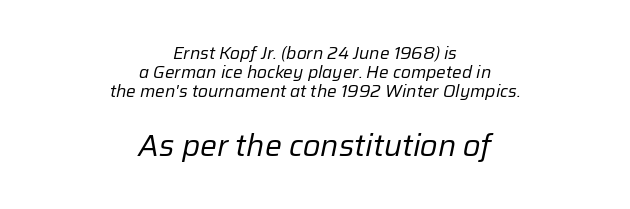
Weight: regular or lighter. The gaps between neighbouring characters are ordinary and unremarkable. Quick note: underline off. The face used here has a pronounced slope to its letters. This block would grow much taller if given ordinary leading; it's compressed now. Do the characters align in a grid? No, the font is proportional.
